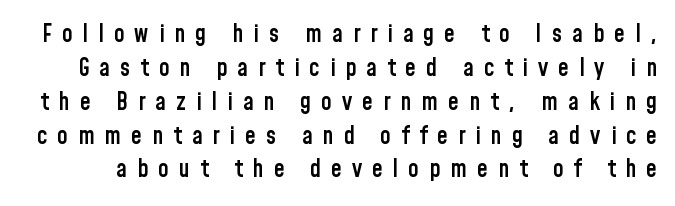
The image shows 24 px text type, upright; set normal line spacing (1.41x), unusually wide letter spacing (+0.42 em), not underlined.
